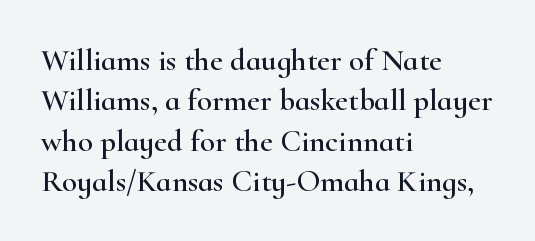
Q: Is the text italic (slanted)? A: No, it is upright.
Q: Is the typeface a serif or a sans-serif typeface? A: Serif.
Q: Is the text underlined? A: No.
Q: How is the paragraph aligned? A: Left-aligned.
Q: Is the spacing between letters normal or unusually wide? A: Normal.
Q: Is the spacing between lines tight, normal or loose? A: Normal.
Q: Width (condensed, normal, or wide)? A: Wide.
Q: Stroke contrast? A: High.
Q: x-height? A: Small.
Q: Monospaced? A: No.
